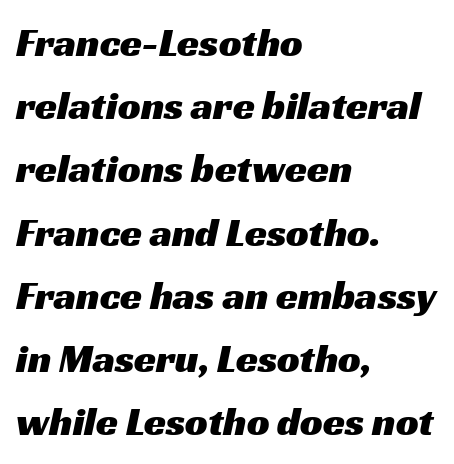
The image shows 40 px wide sans-serif type; set left-aligned, normal line spacing (1.58x), normal letter spacing, not underlined; medium stroke contrast and a medium x-height.
